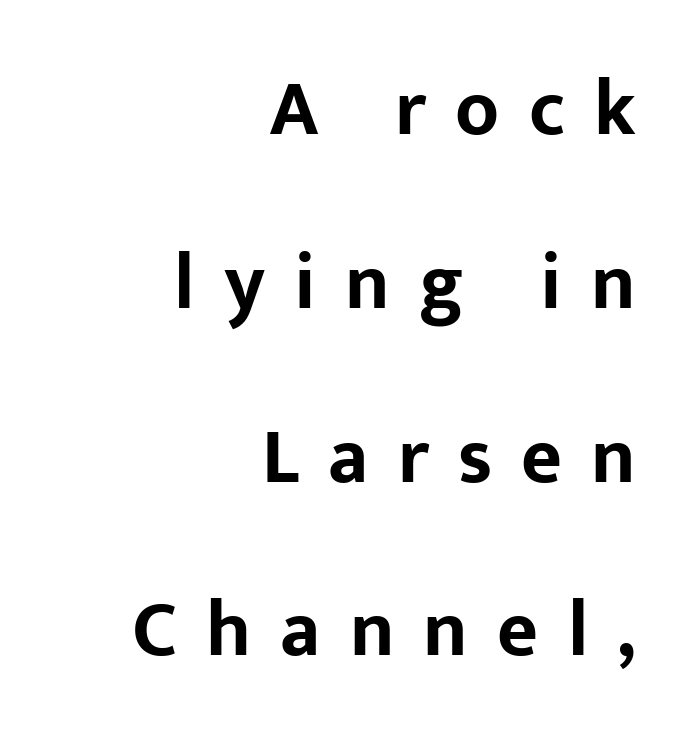
The image shows 79 px bold sans-serif type, upright; set right-aligned, loose line spacing (2.2x), unusually wide letter spacing (+0.37 em), not underlined; low stroke contrast and a medium x-height.
